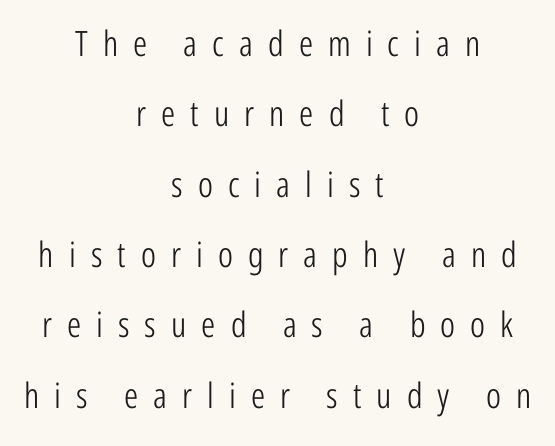
{"serif": "no", "italic": "no", "bold": "no", "weight": "light", "width": "condensed", "stroke_contrast": "low", "x_height": "medium", "monospaced": "no", "underline": "no", "align": "center", "line_spacing": "loose", "line_spacing_ratio": 2.01, "letter_spacing": "wide", "letter_spacing_em": 0.43, "glyph_px": 35}
